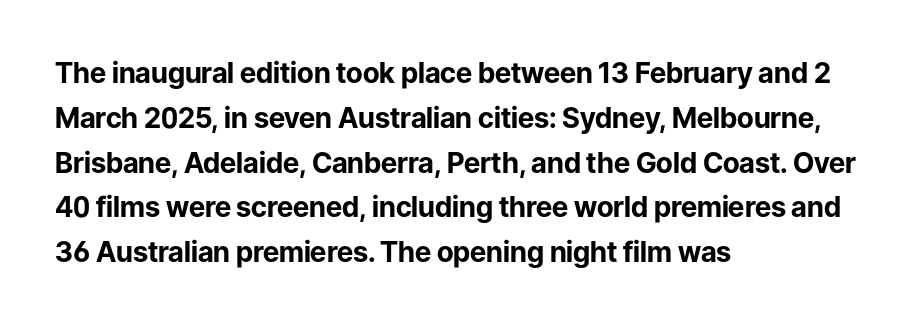
Q: Is the text bold? A: Yes.
Q: Is the text italic (slanted)? A: No, it is upright.
Q: Is the typeface a serif or a sans-serif typeface? A: Sans-serif.
Q: Is the text underlined? A: No.
Q: How is the paragraph aligned? A: Left-aligned.
Q: Is the spacing between letters normal or unusually wide? A: Normal.
Q: Is the spacing between lines tight, normal or loose? A: Normal.
Q: Width (condensed, normal, or wide)? A: Normal.
Q: Stroke contrast? A: Low.
Q: x-height? A: Medium.
Q: Monospaced? A: No.
